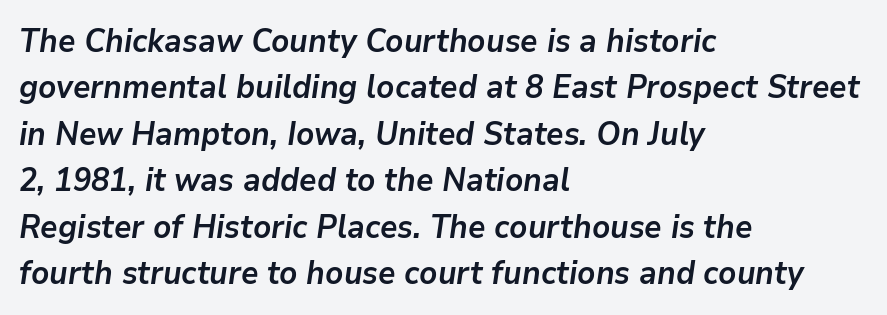
{"italic": "yes", "lean": "right", "slant_degrees": 9, "bold": "yes", "weight": "semibold", "width": "normal", "stroke_contrast": "low", "x_height": "medium", "monospaced": "no", "underline": "no", "align": "left", "line_spacing": "normal", "line_spacing_ratio": 1.45, "letter_spacing": "normal", "letter_spacing_em": 0.0, "glyph_px": 32}
